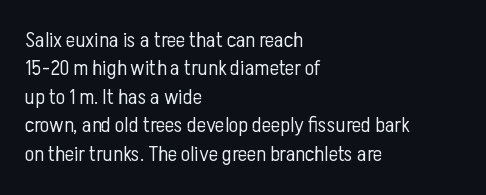
{"italic": "no", "bold": "no", "underline": "no", "align": "left", "line_spacing": "normal", "line_spacing_ratio": 1.29, "letter_spacing": "normal", "letter_spacing_em": 0.0, "glyph_px": 22}
